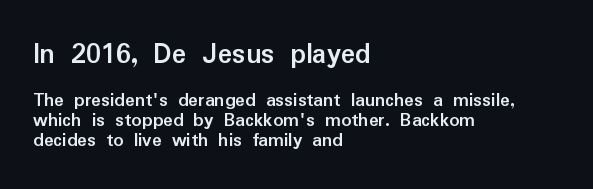
{"serif": "no", "italic": "no", "bold": "yes", "weight": "semibold", "width": "normal", "stroke_contrast": "low", "x_height": "medium", "monospaced": "no", "underline": "no", "align": "left", "line_spacing": "tight", "line_spacing_ratio": 0.98, "letter_spacing": "normal", "letter_spacing_em": 0.0, "larger_block": "first", "size_ratio": 1.5, "glyph_px": 30}
